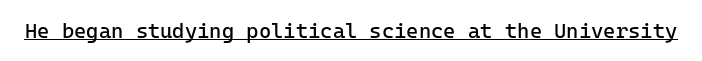
Q: Is the text bold? A: No.
Q: Is the text italic (slanted)? A: No, it is upright.
Q: Is the text underlined? A: Yes.
Q: Is the spacing between letters normal or unusually wide? A: Normal.
